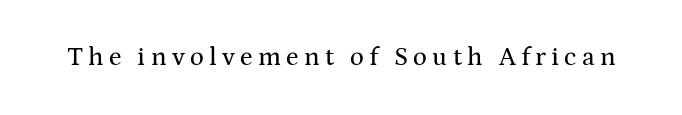
{"italic": "no", "underline": "no", "letter_spacing": "wide", "letter_spacing_em": 0.2, "glyph_px": 26}
